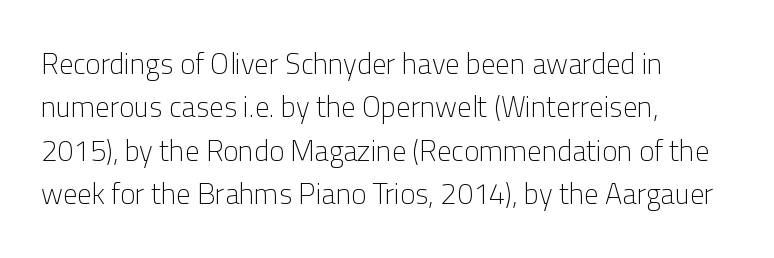
These glyphs show unthickened strokes, regular width or finer. Check where the strokes stop: nothing finishes them off — pure sans. Is this a fixed-width face? No — the glyphs have proportional, varying widths. Horizontally, the lines are justified to the leading edge only. Descenders are the only things crossing below the line.
